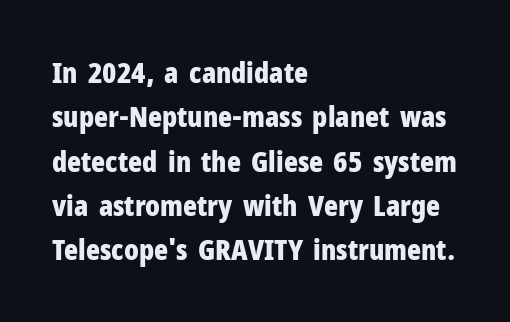
Q: Is the text bold? A: Yes.
Q: Is the text italic (slanted)? A: No, it is upright.
Q: Is the typeface a serif or a sans-serif typeface? A: Sans-serif.
Q: Is the text underlined? A: No.
Q: How is the paragraph aligned? A: Left-aligned.
Q: Is the spacing between letters normal or unusually wide? A: Normal.
Q: Is the spacing between lines tight, normal or loose? A: Normal.
Q: Width (condensed, normal, or wide)? A: Condensed.
Q: Stroke contrast? A: Low.
Q: x-height? A: Medium.
Q: Monospaced? A: No.
